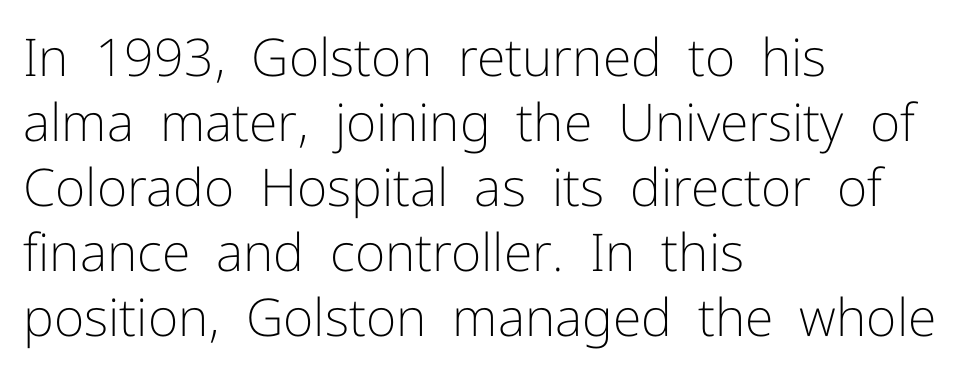
The image shows 52 px light sans-serif type, upright; set left-aligned, normal line spacing (1.25x), normal letter spacing, not underlined; low stroke contrast and a medium x-height.
